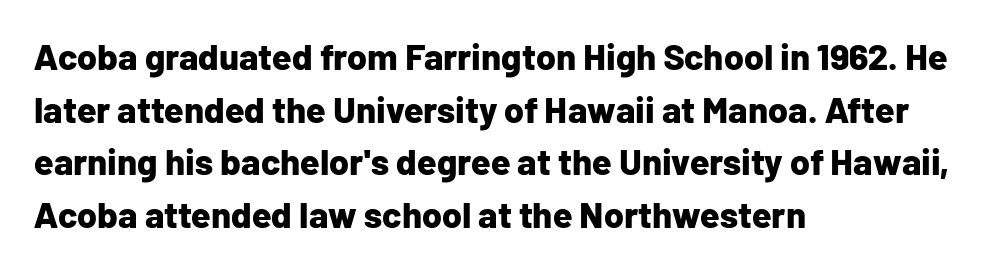
Q: Is the text bold? A: Yes.
Q: Is the text italic (slanted)? A: No, it is upright.
Q: Is the typeface a serif or a sans-serif typeface? A: Sans-serif.
Q: Is the text underlined? A: No.
Q: How is the paragraph aligned? A: Left-aligned.
Q: Is the spacing between letters normal or unusually wide? A: Normal.
Q: Is the spacing between lines tight, normal or loose? A: Normal.
Q: Width (condensed, normal, or wide)? A: Normal.
Q: Stroke contrast? A: Low.
Q: x-height? A: Medium.
Q: Monospaced? A: No.
